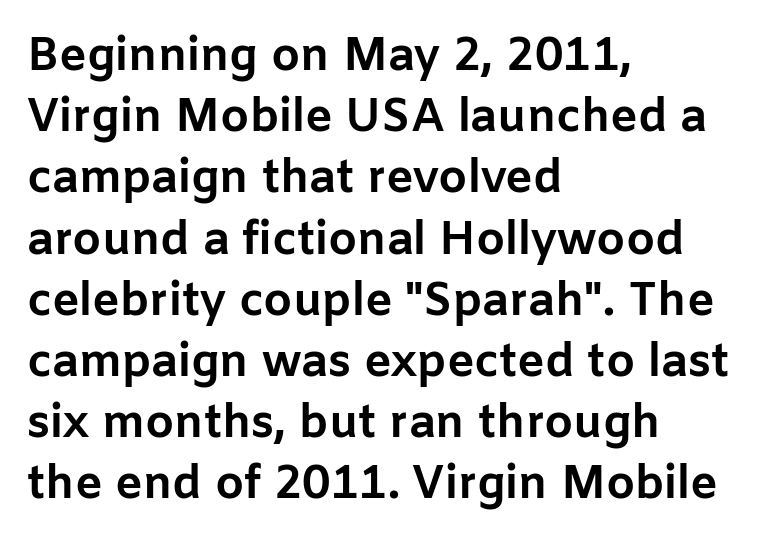
{"serif": "no", "italic": "no", "bold": "yes", "weight": "bold", "width": "normal", "stroke_contrast": "low", "x_height": "medium", "monospaced": "no", "underline": "no", "align": "left", "line_spacing": "normal", "line_spacing_ratio": 1.33, "letter_spacing": "normal", "letter_spacing_em": 0.0, "glyph_px": 46}
